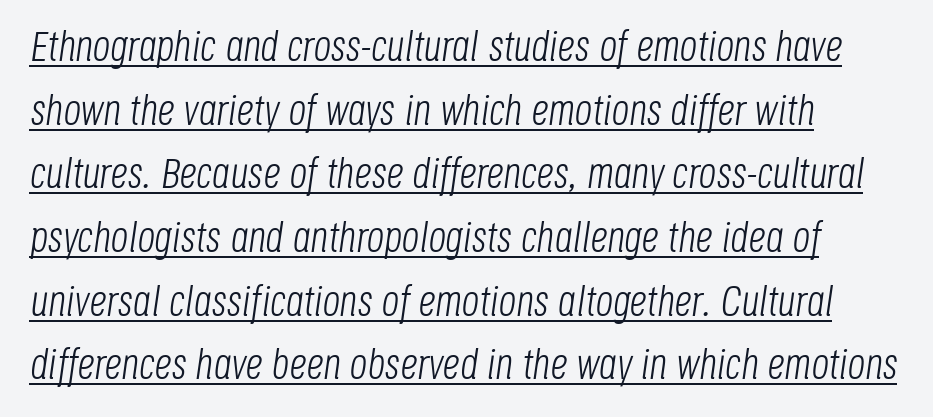
Weight class: somewhere from thin through regular. When letters slant like this, we call the style italic. Layout note: lines flush left. Summary of vertical rhythm: regular, with standard interline spacing. Here the designer chose a conventional face with non-uniform glyph widths. What stands out about the letter spacing? Nothing — it is the standard amount.
